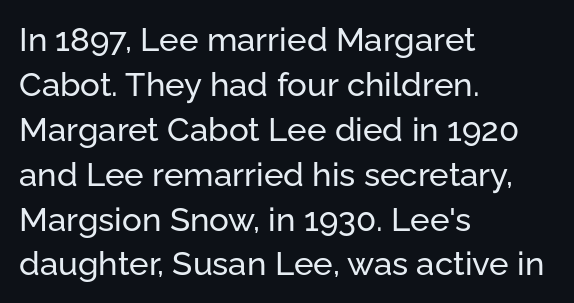
{"serif": "no", "italic": "no", "width": "normal", "stroke_contrast": "low", "x_height": "medium", "monospaced": "no", "underline": "no", "align": "left", "line_spacing": "normal", "line_spacing_ratio": 1.36, "letter_spacing": "normal", "letter_spacing_em": 0.0, "glyph_px": 33}
